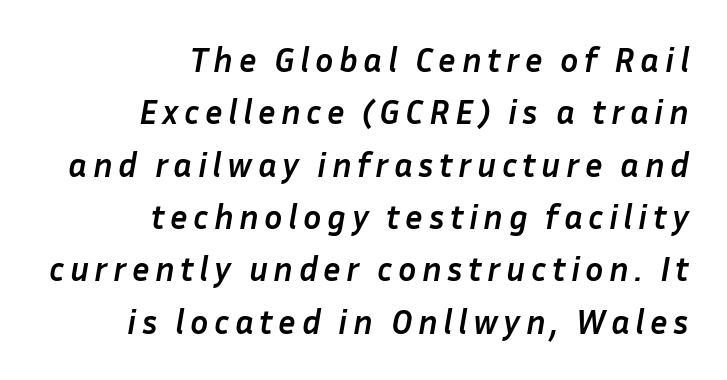
{"italic": "yes", "lean": "right", "slant_degrees": 10, "bold": "yes", "weight": "semibold", "width": "normal", "stroke_contrast": "low", "x_height": "medium", "monospaced": "no", "underline": "no", "align": "right", "line_spacing": "normal", "line_spacing_ratio": 1.54, "glyph_px": 34}
